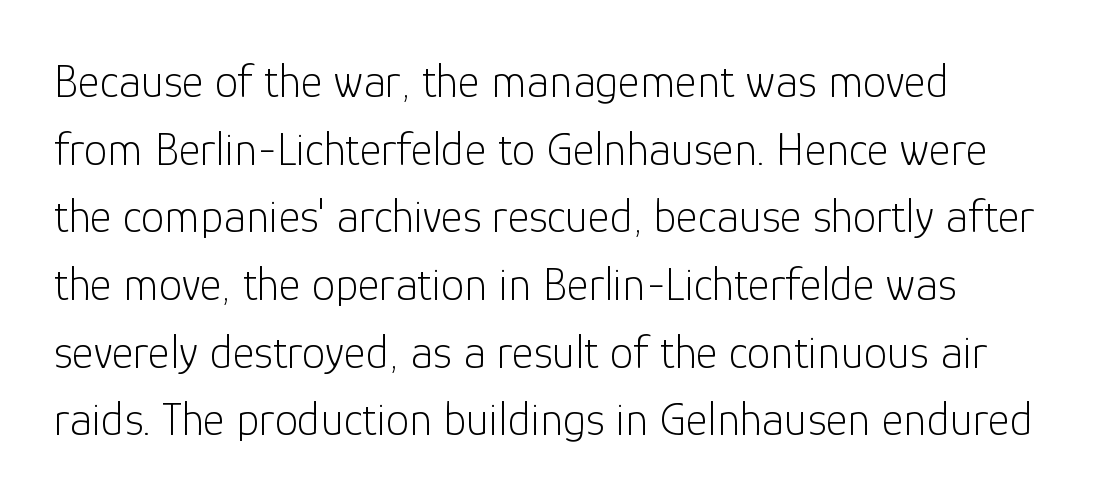
Q: Is the text bold? A: No.
Q: Is the text italic (slanted)? A: No, it is upright.
Q: Is the typeface a serif or a sans-serif typeface? A: Sans-serif.
Q: Is the text underlined? A: No.
Q: Is the spacing between letters normal or unusually wide? A: Normal.
Q: Is the spacing between lines tight, normal or loose? A: Normal.
Q: Width (condensed, normal, or wide)? A: Normal.
Q: Stroke contrast? A: Low.
Q: x-height? A: Medium.
Q: Monospaced? A: No.
